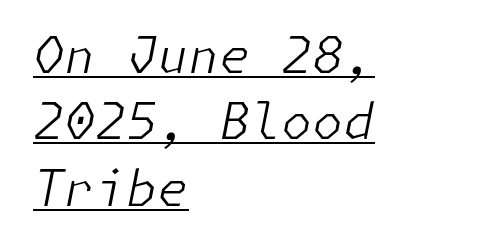
{"italic": "yes", "lean": "right", "slant_degrees": 11, "bold": "no", "weight": "light", "width": "normal", "stroke_contrast": "low", "x_height": "medium", "underline": "yes", "align": "left", "line_spacing": "normal", "line_spacing_ratio": 1.33, "letter_spacing": "normal", "letter_spacing_em": 0.0, "glyph_px": 50}
